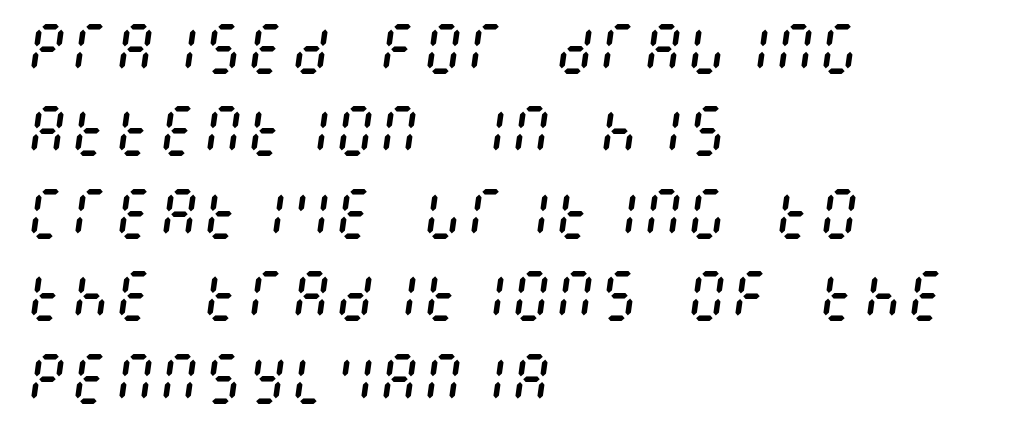
{"italic": "yes", "lean": "right", "slant_degrees": 8, "bold": "no", "weight": "regular", "width": "condensed", "stroke_contrast": "medium", "x_height": "large", "underline": "no", "align": "left", "line_spacing": "normal", "line_spacing_ratio": 1.5, "letter_spacing": "normal", "letter_spacing_em": 0.0, "glyph_px": 55}
